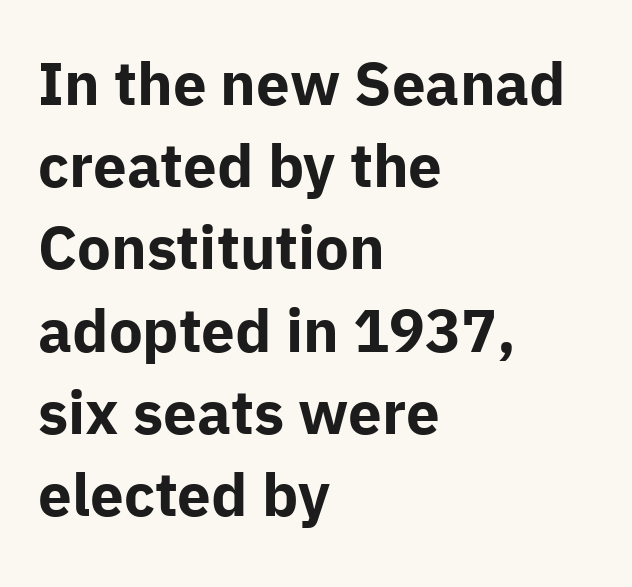
{"serif": "no", "italic": "no", "bold": "yes", "weight": "bold", "width": "normal", "stroke_contrast": "low", "x_height": "medium", "monospaced": "no", "underline": "no", "align": "left", "line_spacing": "normal", "line_spacing_ratio": 1.37, "letter_spacing": "normal", "letter_spacing_em": 0.0, "glyph_px": 60}
